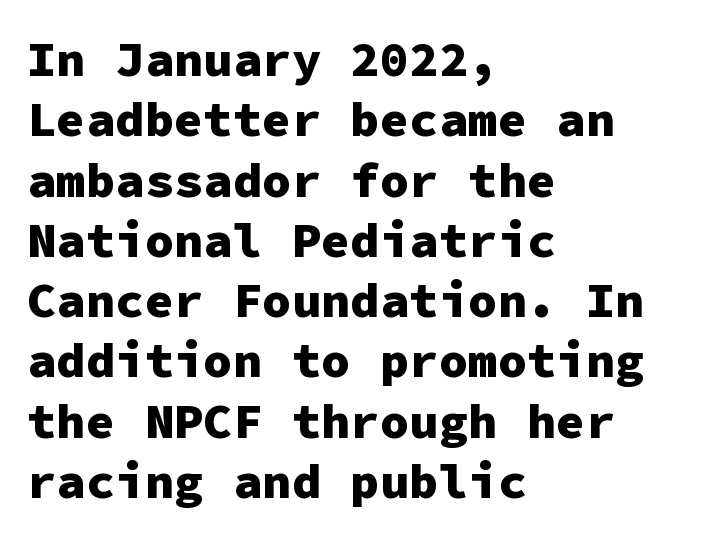
Q: Is the text bold? A: Yes.
Q: Is the text italic (slanted)? A: No, it is upright.
Q: Is the typeface a serif or a sans-serif typeface? A: Sans-serif.
Q: Is the text underlined? A: No.
Q: How is the paragraph aligned? A: Left-aligned.
Q: Is the spacing between letters normal or unusually wide? A: Normal.
Q: Width (condensed, normal, or wide)? A: Normal.
Q: Stroke contrast? A: Low.
Q: x-height? A: Medium.
Q: Monospaced? A: Yes.
